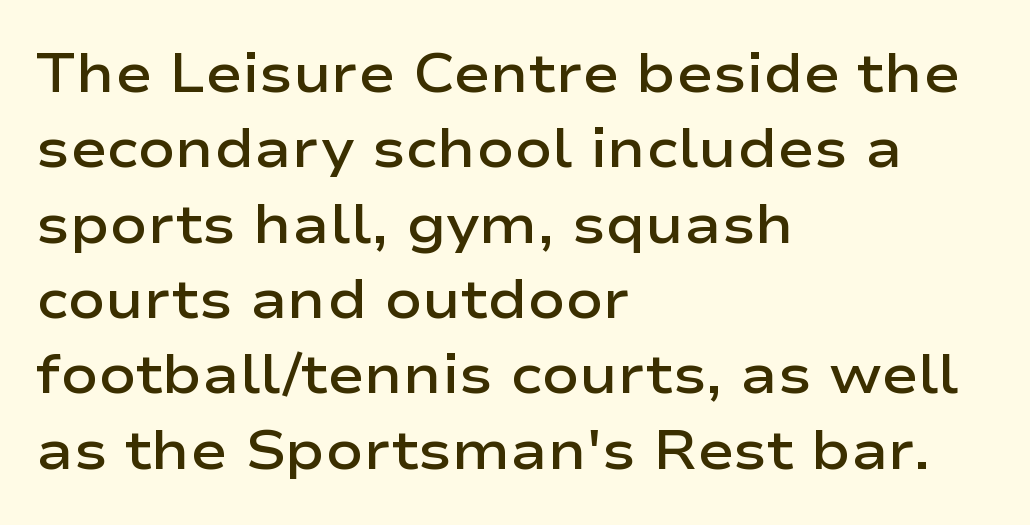
Q: Is the text bold? A: Semi-bold.
Q: Is the text italic (slanted)? A: No, it is upright.
Q: Is the typeface a serif or a sans-serif typeface? A: Sans-serif.
Q: Is the text underlined? A: No.
Q: How is the paragraph aligned? A: Left-aligned.
Q: Is the spacing between letters normal or unusually wide? A: Normal.
Q: Is the spacing between lines tight, normal or loose? A: Normal.
Q: Width (condensed, normal, or wide)? A: Wide.
Q: Stroke contrast? A: Low.
Q: x-height? A: Medium.
Q: Monospaced? A: No.
